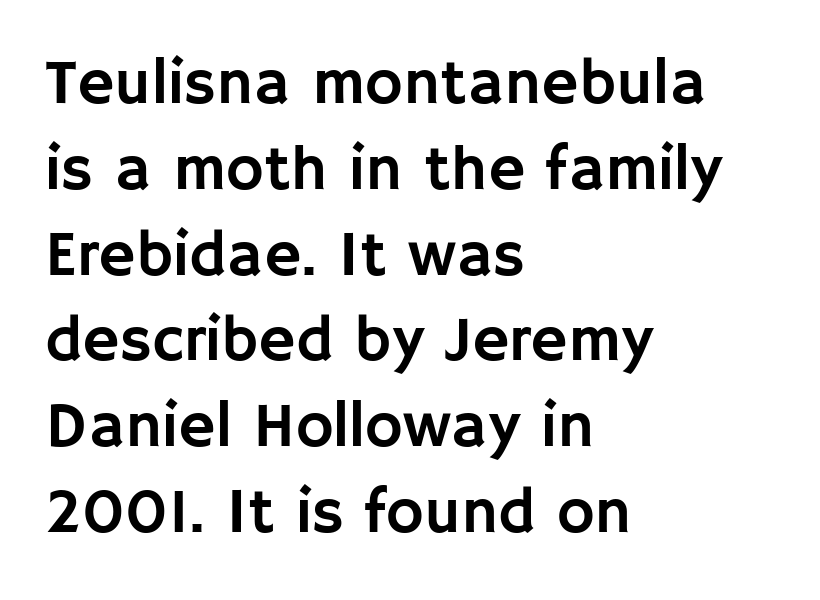
Just letters on the line, the space beneath them empty. Do the characters align in a grid? No, the font is proportional. No feet cap the strokes, marking this as sans-serif type. A typesetter would mark this as roman, not italic.
